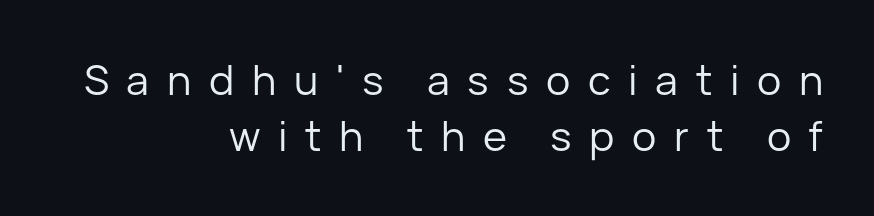
This sample uses expanded letter spacing, leaving extra air between glyphs. Is this a heavy cut? Hardly; it is regular or lighter. Ordinary non-slanted type is in use. Do the characters align in a grid? No, the font is proportional.
